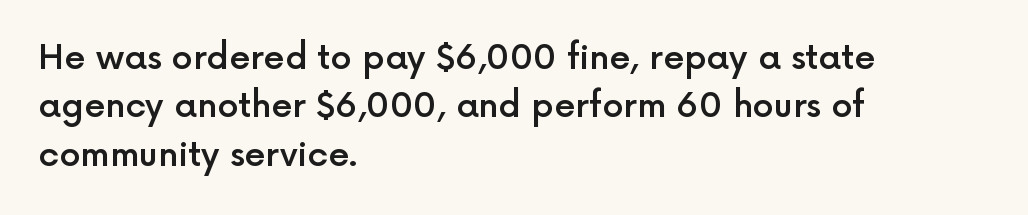
The rendering uses a semibold face; strokes are thickened but not to full bold. Clear beneath every line of the passage. Casual observation: everything's shoved over to the left. Unlike italic type, these characters show no tilt at all. Notice how descenders clear the ascenders below comfortably — that's standard leading. A typesetter would call this proportional, since set widths differ per character.
